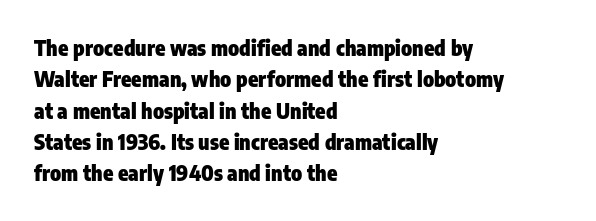
Q: Is the text bold? A: Yes.
Q: Is the text italic (slanted)? A: No, it is upright.
Q: Is the text underlined? A: No.
Q: How is the paragraph aligned? A: Left-aligned.
Q: Is the spacing between letters normal or unusually wide? A: Normal.
Q: Is the spacing between lines tight, normal or loose? A: Normal.
